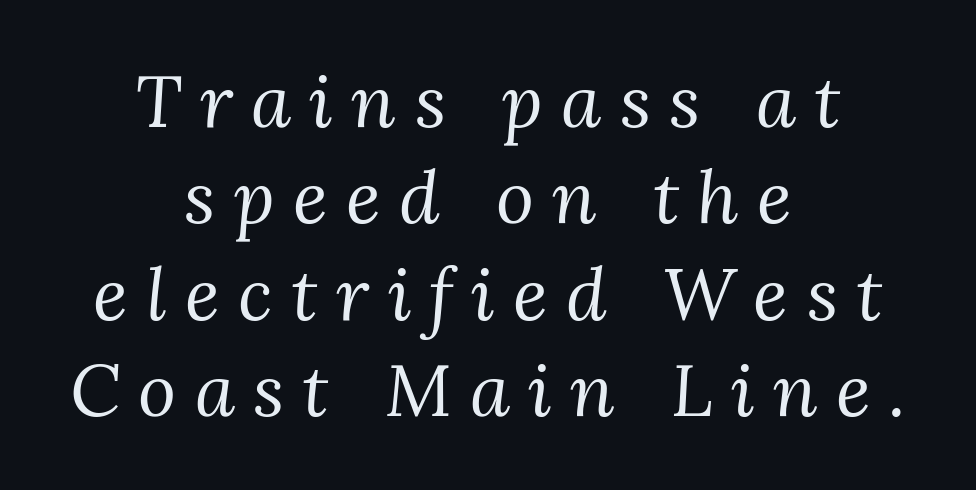
{"serif": "yes", "italic": "yes", "lean": "right", "slant_degrees": 3, "bold": "no", "weight": "regular", "width": "normal", "stroke_contrast": "medium", "x_height": "medium", "monospaced": "no", "underline": "no", "align": "center", "line_spacing": "normal", "line_spacing_ratio": 1.32, "letter_spacing": "wide", "letter_spacing_em": 0.25, "glyph_px": 73}
